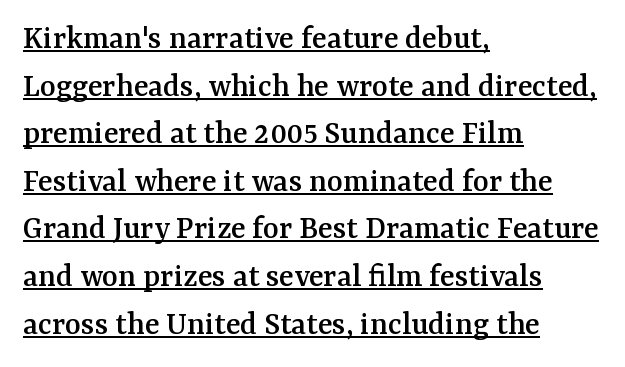
The image shows 34 px serif type, upright; set left-aligned, normal line spacing (1.4x), normal letter spacing, underlined; medium stroke contrast and a medium x-height.
